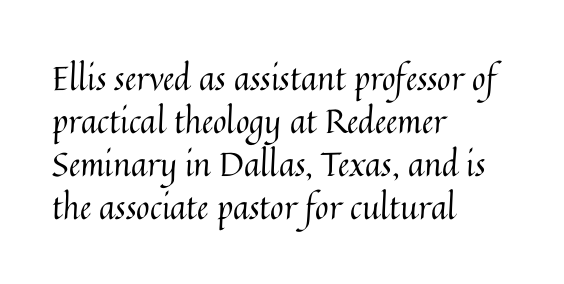
Q: Is the text bold? A: No.
Q: Is the text underlined? A: No.
Q: How is the paragraph aligned? A: Left-aligned.
Q: Is the spacing between letters normal or unusually wide? A: Normal.
Q: Is the spacing between lines tight, normal or loose? A: Normal.
Q: Width (condensed, normal, or wide)? A: Normal.
Q: Stroke contrast? A: Medium.
Q: x-height? A: Medium.
Q: Monospaced? A: No.
